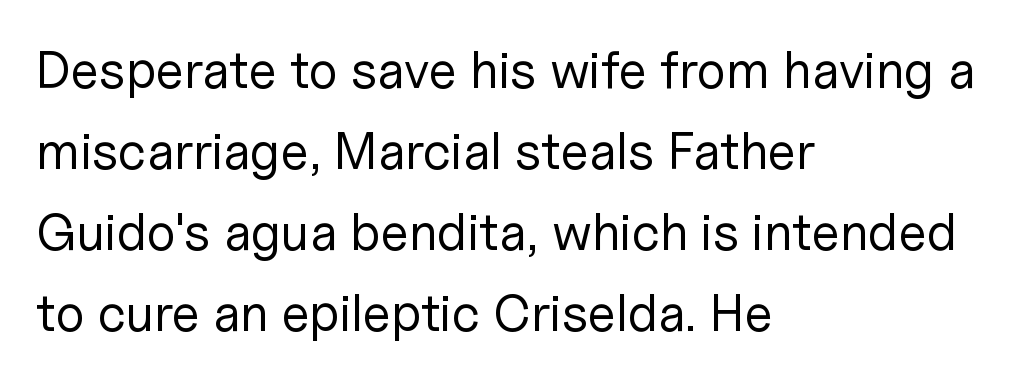
Q: Is the text bold? A: No.
Q: Is the text italic (slanted)? A: No, it is upright.
Q: Is the typeface a serif or a sans-serif typeface? A: Sans-serif.
Q: Is the text underlined? A: No.
Q: How is the paragraph aligned? A: Left-aligned.
Q: Is the spacing between letters normal or unusually wide? A: Normal.
Q: Is the spacing between lines tight, normal or loose? A: Normal.
Q: Width (condensed, normal, or wide)? A: Normal.
Q: Stroke contrast? A: Low.
Q: x-height? A: Medium.
Q: Monospaced? A: No.
